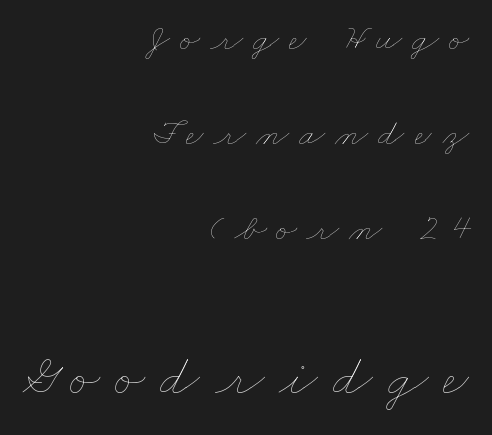
The space beneath each line is pristine and unruled. The letterforms sit at book weight or below. Teacher's note: observe the even right margin — that is flush-right alignment. The passage shown is typed in a proportional face where columns would drift. Summary of vertical rhythm: relaxed, with wide interline spacing. Does extra space separate the letters? Yes, quite a lot of it.
